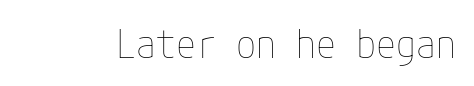
{"italic": "no", "bold": "no", "weight": "thin", "width": "condensed", "stroke_contrast": "low", "x_height": "medium", "underline": "no", "letter_spacing": "normal", "letter_spacing_em": 0.0, "glyph_px": 40}
